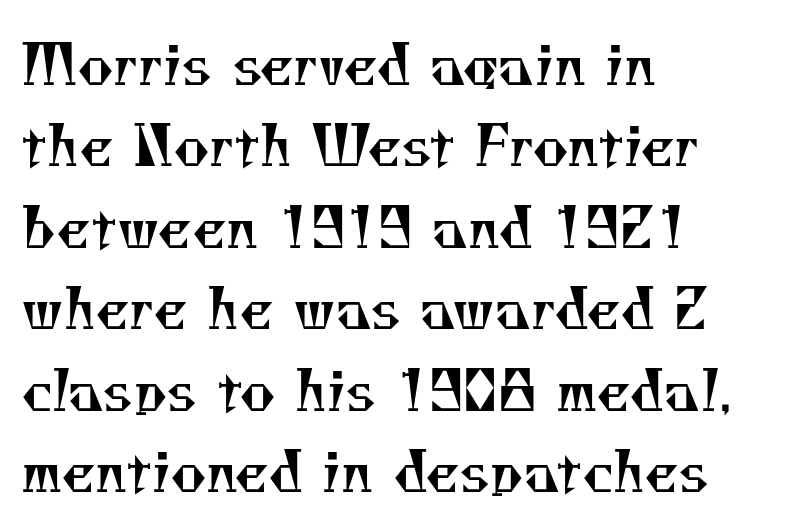
The image shows 55 px regular-weight serif type; set left-aligned, normal line spacing (1.48x), normal letter spacing, not underlined; medium stroke contrast and a small x-height.
